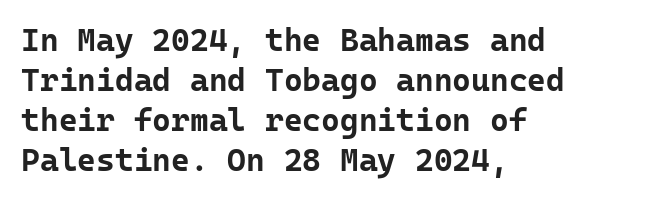
Q: Is the text bold? A: Yes.
Q: Is the text italic (slanted)? A: No, it is upright.
Q: Is the typeface a serif or a sans-serif typeface? A: Sans-serif.
Q: Is the text underlined? A: No.
Q: How is the paragraph aligned? A: Left-aligned.
Q: Is the spacing between letters normal or unusually wide? A: Normal.
Q: Is the spacing between lines tight, normal or loose? A: Normal.
Q: Width (condensed, normal, or wide)? A: Normal.
Q: Stroke contrast? A: Low.
Q: x-height? A: Medium.
Q: Monospaced? A: Yes.
